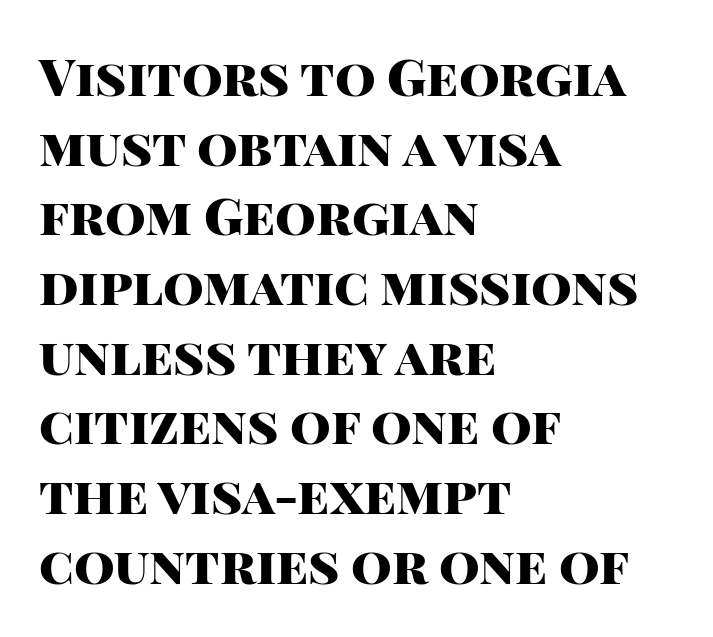
Here the designer chose a conventional face with non-uniform glyph widths. A typesetter would mark this as roman, not italic. The area under the type is left untouched. The text block is weighted toward the left margin, trailing off unevenly rightward. Summary of vertical rhythm: regular, with standard interline spacing.
